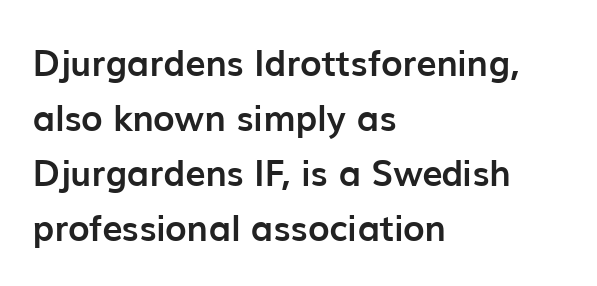
Honestly, the letter spacing is just normal — you wouldn't notice it. The letters advance in unequal steps, a hallmark of proportional type. A normal amount of white space separates one row of letters from the next. A roman cut, with each character standing at attention.
